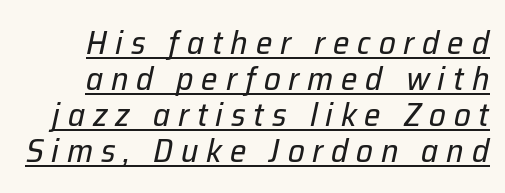
Q: Is the text bold? A: No.
Q: Is the text italic (slanted)? A: Yes, it leans right by about 12 degrees.
Q: Is the text underlined? A: Yes.
Q: Is the spacing between letters normal or unusually wide? A: Unusually wide.
Q: Is the spacing between lines tight, normal or loose? A: Tight.
Q: Width (condensed, normal, or wide)? A: Normal.
Q: Stroke contrast? A: Low.
Q: x-height? A: Medium.
Q: Monospaced? A: No.
